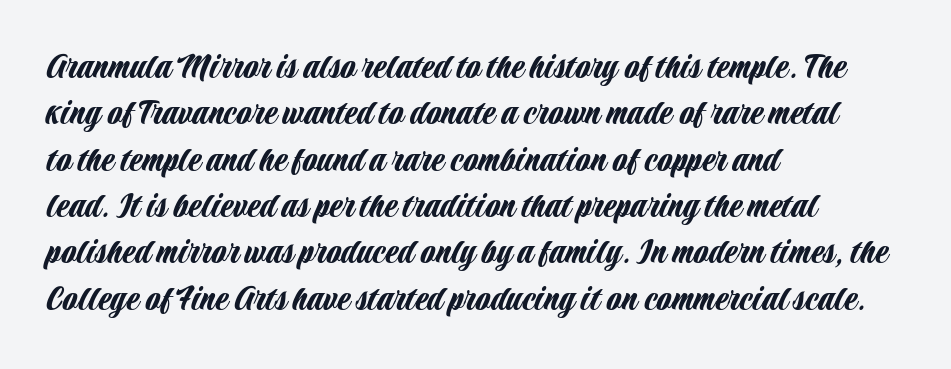
The image shows 38 px condensed sans-serif type; set left-aligned, line spacing 1.22x, normal letter spacing, not underlined; low stroke contrast and a large x-height.
